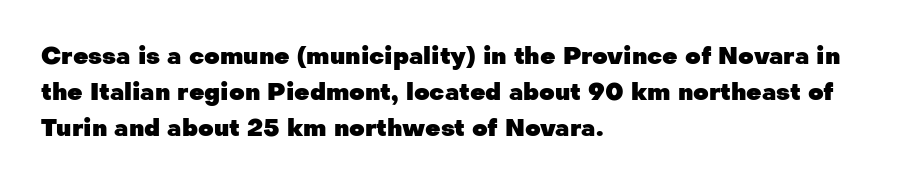
The image shows 24 px bold type, upright; set left-aligned, normal line spacing (1.51x), normal letter spacing, not underlined.
